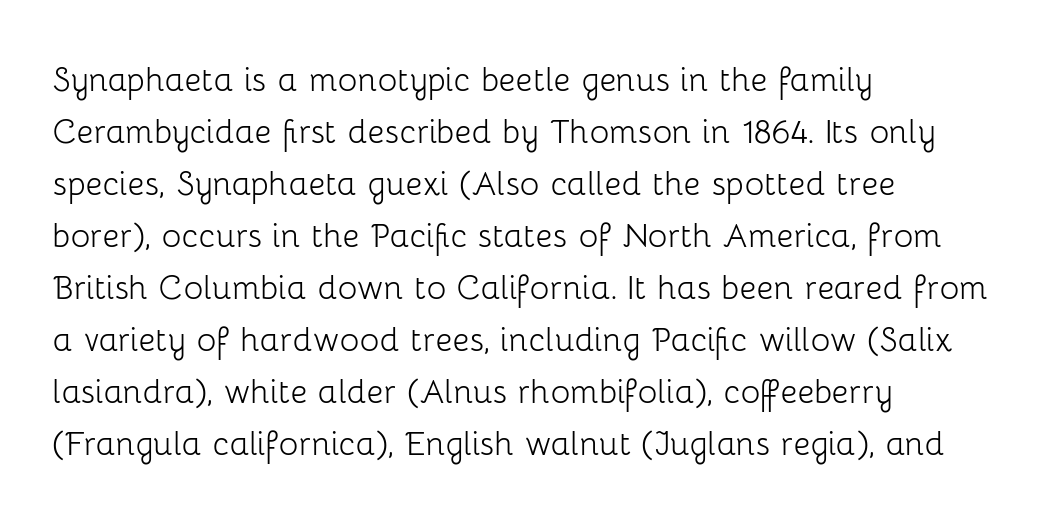
A light-to-regular cut is what we see here. Regular leading. Notice how the stems are strictly vertical — no italics here. This rendering leaves character spacing at its baseline value. Lines of text with bare space underneath. The passage shown is typeset with a sans-serif family.
